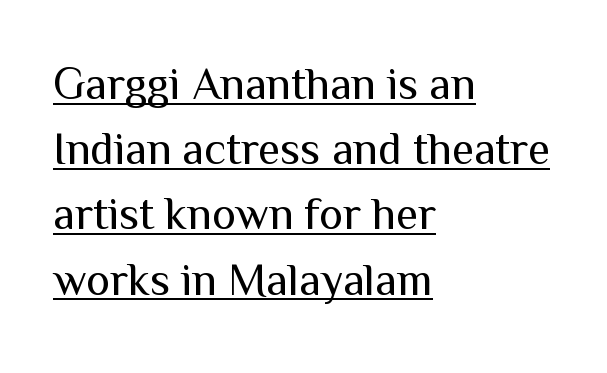
{"serif": "no", "italic": "no", "bold": "no", "weight": "regular", "width": "normal", "stroke_contrast": "medium", "x_height": "medium", "monospaced": "no", "underline": "yes", "align": "left", "line_spacing": "normal", "line_spacing_ratio": 1.45, "letter_spacing": "normal", "letter_spacing_em": 0.0, "glyph_px": 45}
